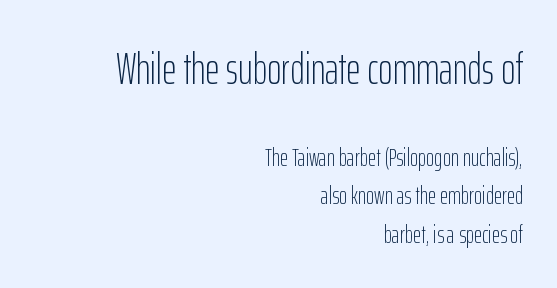
Unlike italic type, these characters show no tilt at all. Is the lower block the larger one? No — the upper block carries the bigger type. The lines are quadded right. Quick note: interline space is typical. Nobody touched the tracking dial on this one.
